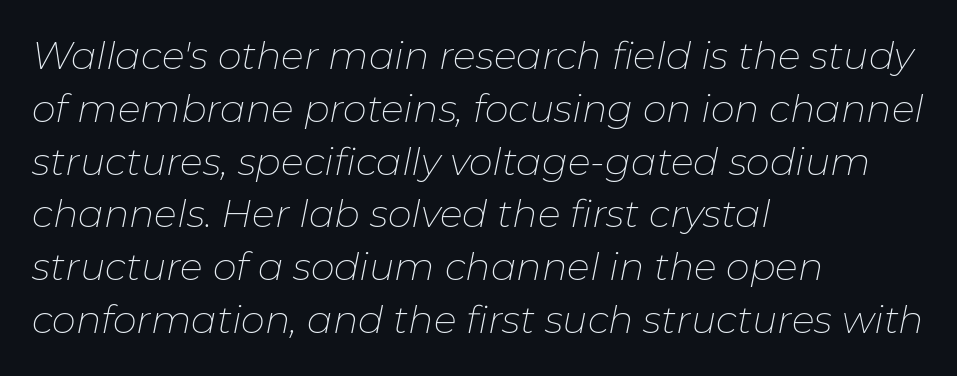
Q: Is the text bold? A: No.
Q: Is the text italic (slanted)? A: Yes, it leans right by about 11 degrees.
Q: Is the text underlined? A: No.
Q: How is the paragraph aligned? A: Left-aligned.
Q: Is the spacing between letters normal or unusually wide? A: Normal.
Q: Is the spacing between lines tight, normal or loose? A: Normal.
Q: Width (condensed, normal, or wide)? A: Normal.
Q: Stroke contrast? A: Low.
Q: x-height? A: Medium.
Q: Monospaced? A: No.
